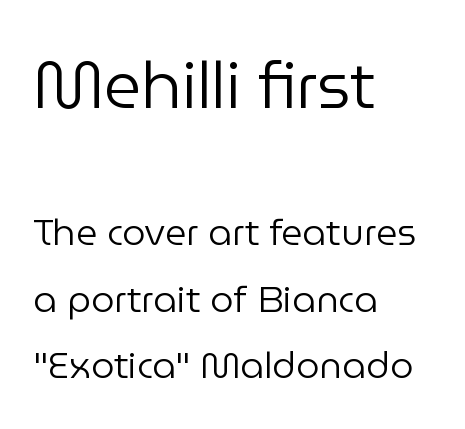
{"serif": "no", "italic": "no", "bold": "no", "weight": "regular", "width": "normal", "stroke_contrast": "low", "x_height": "medium", "monospaced": "no", "underline": "no", "align": "left", "line_spacing_ratio": 1.8, "letter_spacing": "normal", "letter_spacing_em": 0.0, "larger_block": "first", "size_ratio": 1.76, "glyph_px": 65}
